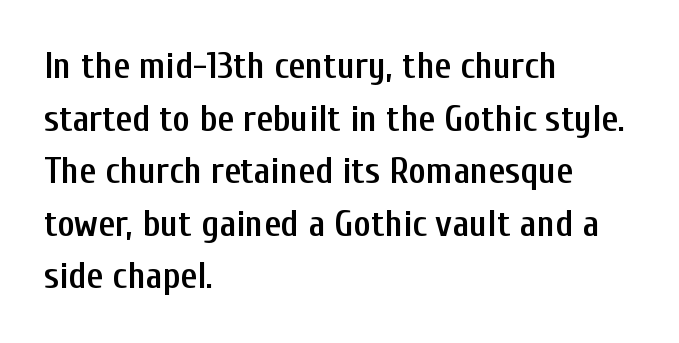
Reading down the column, the eye jumps a familiar distance to each next line. This sample is left-justified, so line endings fall wherever the words run out. This sample uses plain, unmodified letter spacing. Strokes here are thickened, but only to semibold level. The specimen reads as upright at a glance. The space directly below the letters is spotless.
